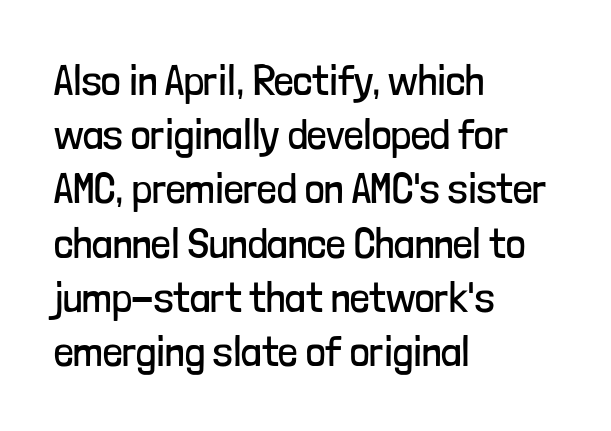
{"serif": "no", "italic": "no", "bold": "no", "weight": "regular", "width": "condensed", "stroke_contrast": "low", "x_height": "medium", "monospaced": "no", "underline": "no", "align": "left", "line_spacing": "normal", "line_spacing_ratio": 1.26, "letter_spacing": "normal", "letter_spacing_em": 0.0, "glyph_px": 43}
